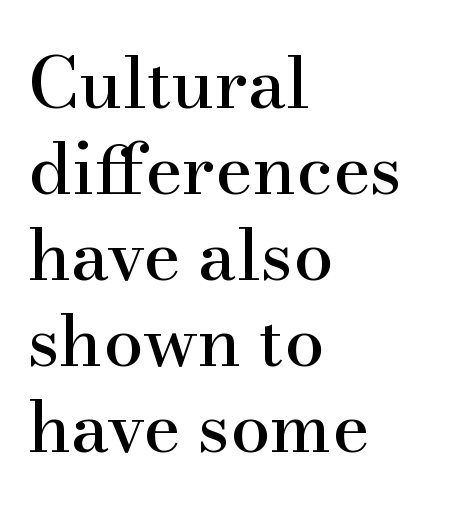
Q: Is the text italic (slanted)? A: No, it is upright.
Q: Is the typeface a serif or a sans-serif typeface? A: Serif.
Q: Is the text underlined? A: No.
Q: How is the paragraph aligned? A: Left-aligned.
Q: Is the spacing between letters normal or unusually wide? A: Normal.
Q: Width (condensed, normal, or wide)? A: Normal.
Q: Stroke contrast? A: High.
Q: x-height? A: Small.
Q: Monospaced? A: No.
